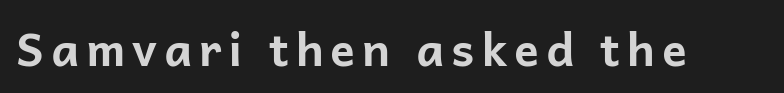
The image shows 46 px bold sans-serif type, upright; set not underlined; low stroke contrast and a medium x-height.
